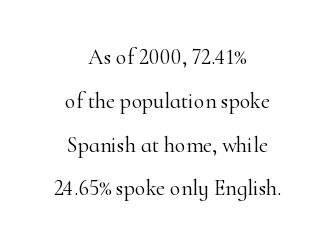
The image shows 22 px text type, upright; set centered, loose line spacing (1.99x), normal letter spacing, not underlined.
